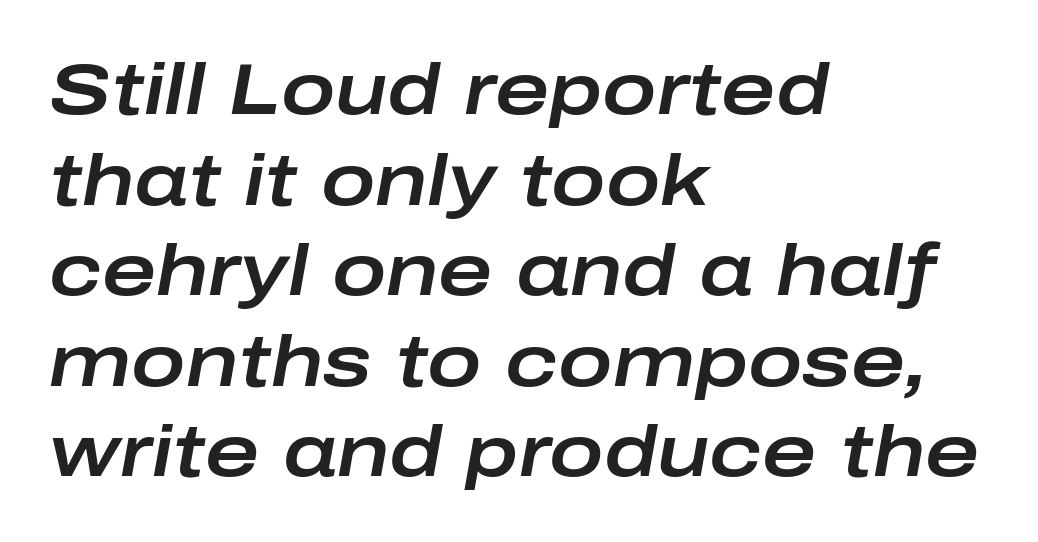
Think of a printed novel: that variable character pitch is what you see here. The words here are not underlined. The paragraph has a hard left edge and a soft right edge. Posture: slanted.
